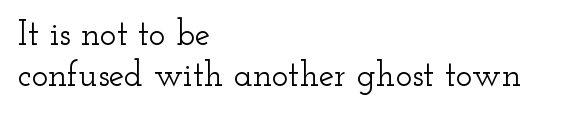
Q: Is the text italic (slanted)? A: No, it is upright.
Q: Is the typeface a serif or a sans-serif typeface? A: Serif.
Q: Is the text underlined? A: No.
Q: How is the paragraph aligned? A: Left-aligned.
Q: Is the spacing between letters normal or unusually wide? A: Normal.
Q: Width (condensed, normal, or wide)? A: Wide.
Q: Stroke contrast? A: Low.
Q: x-height? A: Small.
Q: Monospaced? A: No.
